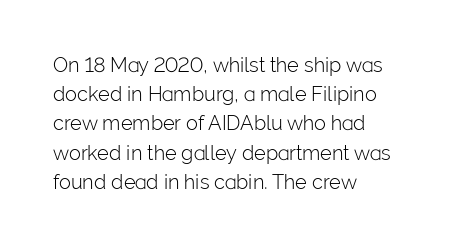
{"italic": "no", "bold": "no", "underline": "no", "align": "left", "line_spacing": "normal", "line_spacing_ratio": 1.46, "letter_spacing": "normal", "letter_spacing_em": 0.0, "glyph_px": 20}
